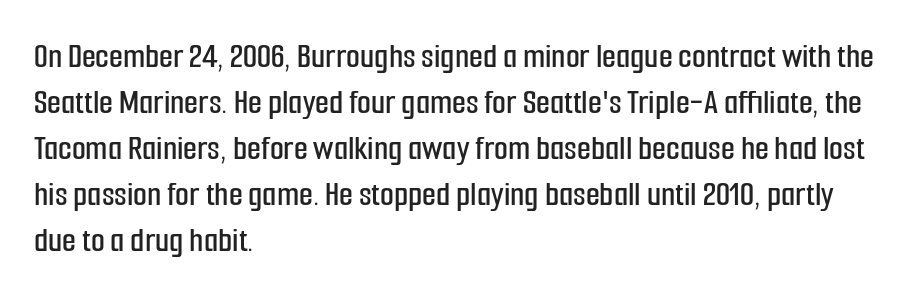
Characters remain perfectly vertical along every line. This sample keeps an unexceptional amount of space between lines. The rendering uses natural spacing where letterforms have individual widths. The passage is arranged the way most books set body copy — flush left. The words here are not underlined. Compared with typical body copy, the letter spacing here is the same.
